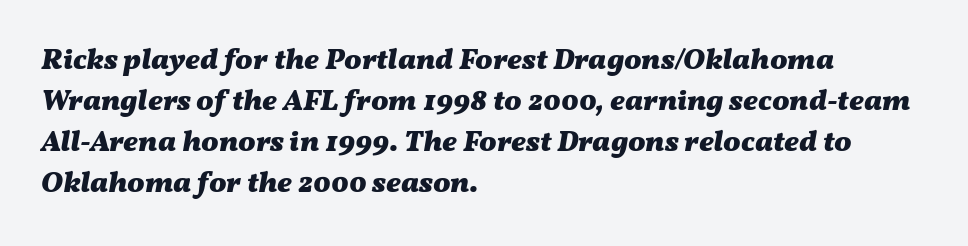
Notice how thick the strokes are: this is what a full bold looks like. Rows of type keep a routine distance in the vertical direction. Honestly, the letter spacing is just normal — you wouldn't notice it. Check under the words: just untouched page. Would a proofreader flag this as italicized? Yes. Proportional: the letters do not fall into vertical columns.
